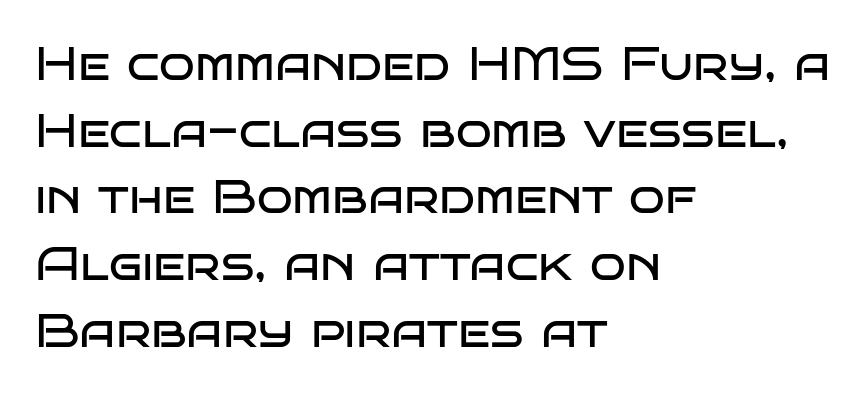
The image shows 47 px regular-weight, wide sans-serif type, upright; set left-aligned, normal line spacing (1.42x), normal letter spacing, not underlined; low stroke contrast and a large x-height.
